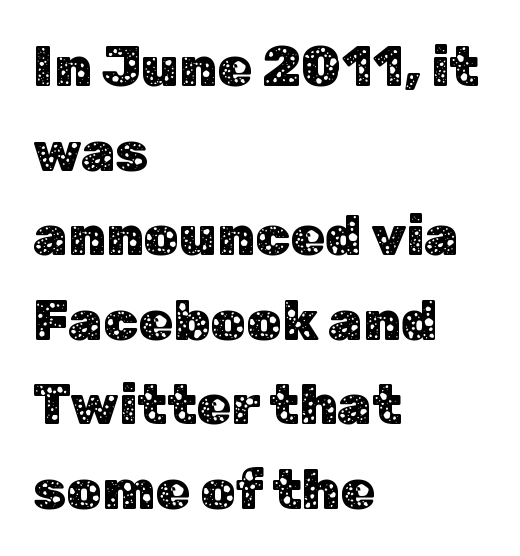
The image shows 56 px sans-serif type, upright; set left-aligned, normal line spacing (1.51x), normal letter spacing, not underlined; low stroke contrast and a medium x-height.
